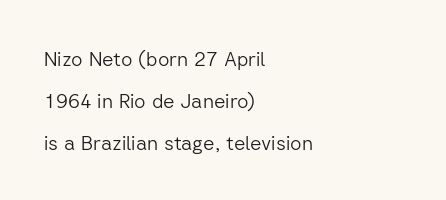
Q: Is the text bold? A: No.
Q: Is the text italic (slanted)? A: No, it is upright.
Q: Is the text underlined? A: No.
Q: How is the paragraph aligned? A: Left-aligned.
Q: Is the spacing between letters normal or unusually wide? A: Normal.
Q: Is the spacing between lines tight, normal or loose? A: Loose.
